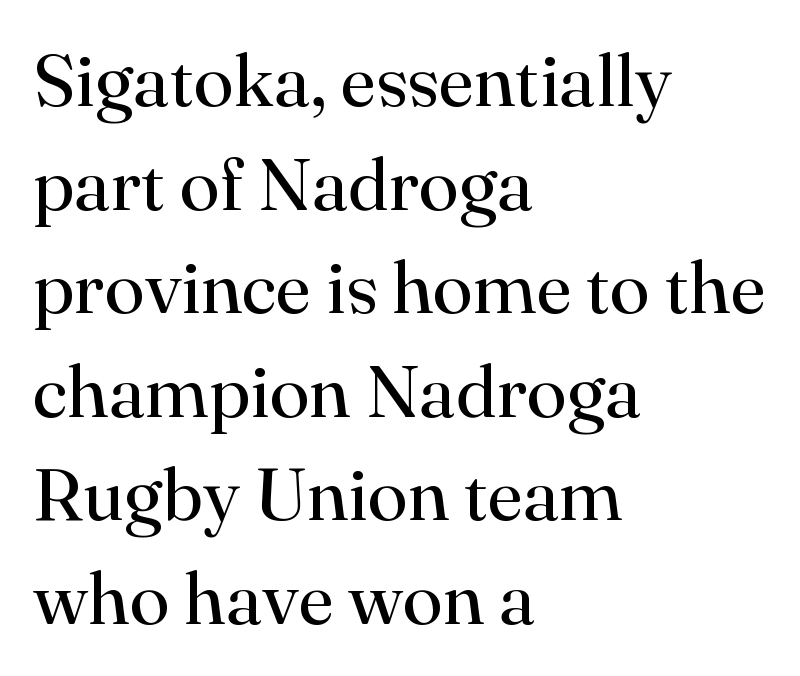
{"serif": "yes", "italic": "no", "bold": "no", "weight": "regular", "width": "normal", "stroke_contrast": "high", "x_height": "small", "monospaced": "no", "underline": "no", "align": "left", "line_spacing": "normal", "line_spacing_ratio": 1.4, "letter_spacing": "normal", "letter_spacing_em": 0.0, "glyph_px": 74}
